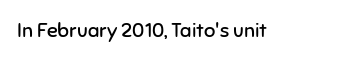
{"italic": "no", "bold": "no", "underline": "no", "letter_spacing": "normal", "letter_spacing_em": 0.0, "glyph_px": 20}
